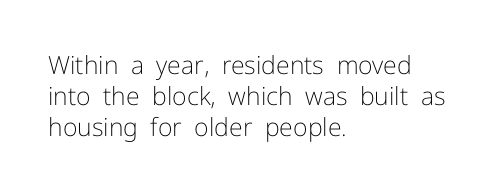
Q: Is the text bold? A: No.
Q: Is the text italic (slanted)? A: No, it is upright.
Q: Is the text underlined? A: No.
Q: How is the paragraph aligned? A: Left-aligned.
Q: Is the spacing between letters normal or unusually wide? A: Normal.
